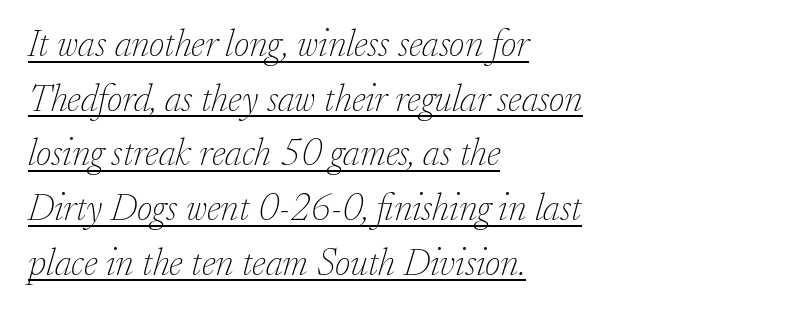
Q: Is the text bold? A: No.
Q: Is the text italic (slanted)? A: Yes, it leans right by about 17 degrees.
Q: Is the typeface a serif or a sans-serif typeface? A: Serif.
Q: Is the text underlined? A: Yes.
Q: How is the paragraph aligned? A: Left-aligned.
Q: Is the spacing between letters normal or unusually wide? A: Normal.
Q: Is the spacing between lines tight, normal or loose? A: Normal.
Q: Width (condensed, normal, or wide)? A: Normal.
Q: Stroke contrast? A: Low.
Q: x-height? A: Small.
Q: Monospaced? A: No.
